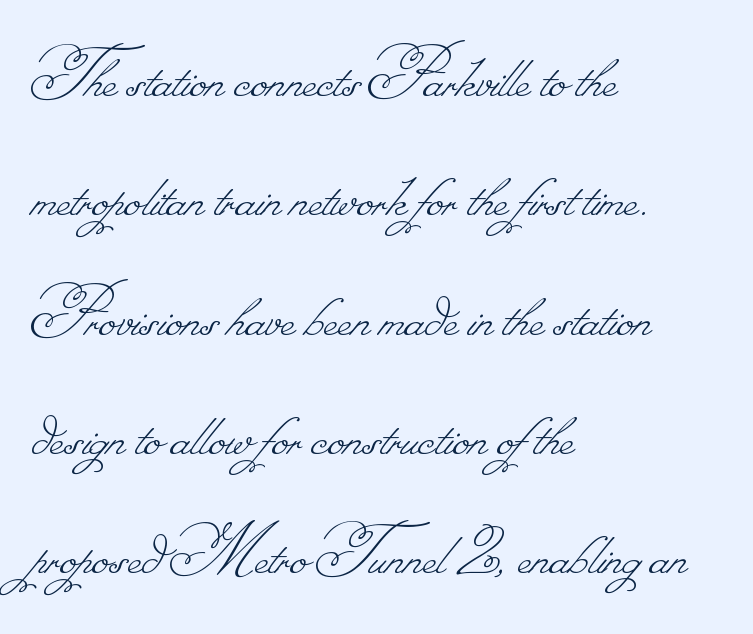
The image shows 76 px thin type; set left-aligned, normal line spacing (1.57x), normal letter spacing, not underlined; low stroke contrast.
